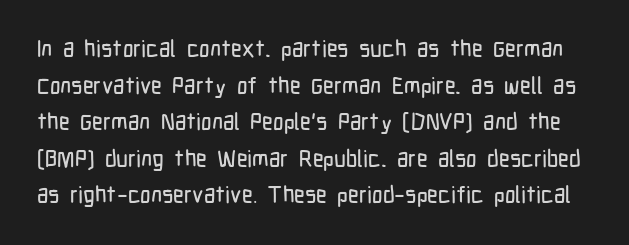
Q: Is the text italic (slanted)? A: No, it is upright.
Q: Is the text underlined? A: No.
Q: Is the spacing between letters normal or unusually wide? A: Normal.
Q: Is the spacing between lines tight, normal or loose? A: Normal.
